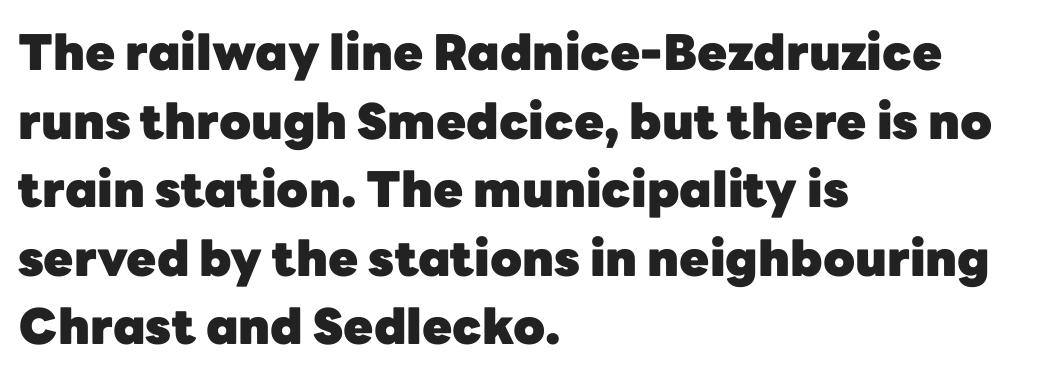
The image shows 49 px heavy sans-serif type, upright; set left-aligned, normal line spacing (1.4x), normal letter spacing, not underlined; low stroke contrast and a medium x-height.
